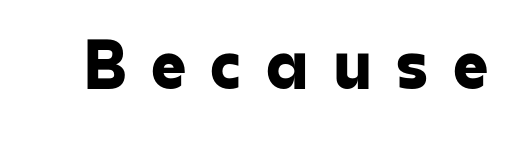
The image shows 71 px sans-serif type; set unusually wide letter spacing (+0.34 em), not underlined; low stroke contrast and a medium x-height.
